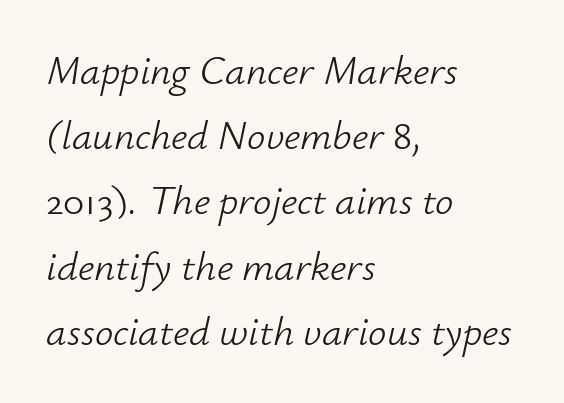
{"italic": "yes", "lean": "right", "slant_degrees": 12, "bold": "no", "weight": "light", "width": "normal", "stroke_contrast": "low", "x_height": "small", "monospaced": "no", "underline": "no", "align": "left", "line_spacing": "normal", "line_spacing_ratio": 1.59, "letter_spacing": "normal", "letter_spacing_em": 0.0, "glyph_px": 41}
